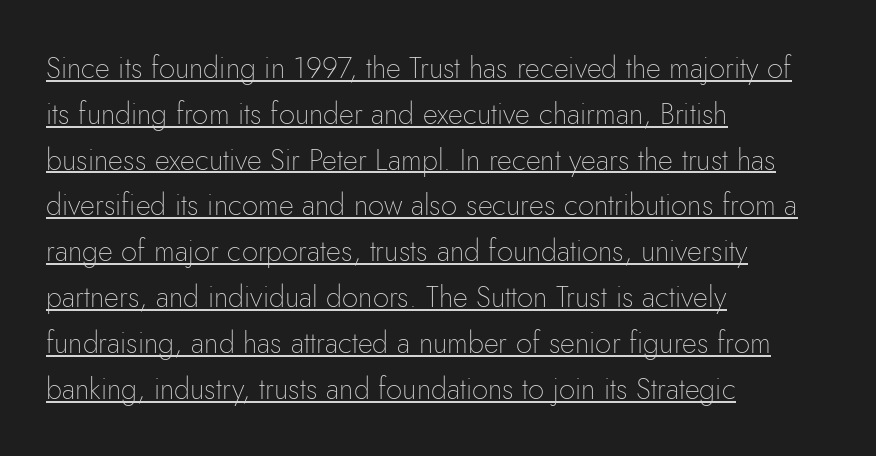
Honestly, the letter spacing is just normal — you wouldn't notice it. Looks like someone drew a line under every word here. Each new line begins a customary step beneath the previous one. A quiet, ordinary-to-light weight characterises the typeface. The ragged edge is on the right, which tells us the setting is flush left. You could not count columns in this text — the font is proportionally spaced.
